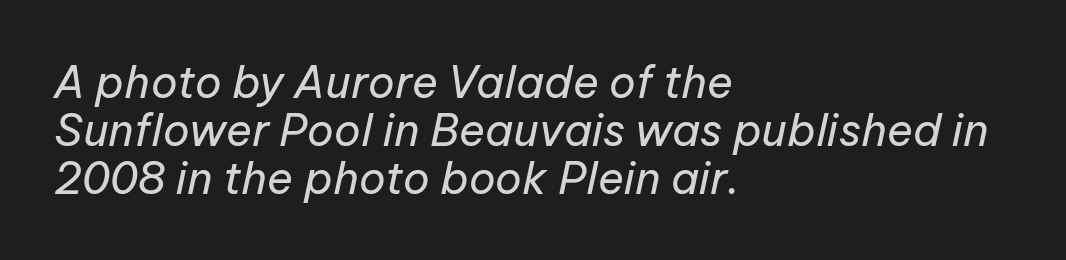
Rendered with sloped, italic letterforms. These lines huddle together more closely than default settings would place them. Spacing verdict: proportional, widths tailored to each character. Each stroke keeps to a modest, everyday thickness or less.
